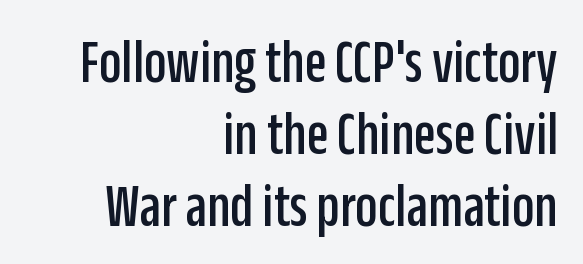
Q: Is the text italic (slanted)? A: No, it is upright.
Q: Is the typeface a serif or a sans-serif typeface? A: Sans-serif.
Q: Is the text underlined? A: No.
Q: How is the paragraph aligned? A: Right-aligned.
Q: Is the spacing between letters normal or unusually wide? A: Normal.
Q: Is the spacing between lines tight, normal or loose? A: Tight.
Q: Width (condensed, normal, or wide)? A: Condensed.
Q: Stroke contrast? A: Low.
Q: x-height? A: Large.
Q: Monospaced? A: No.
